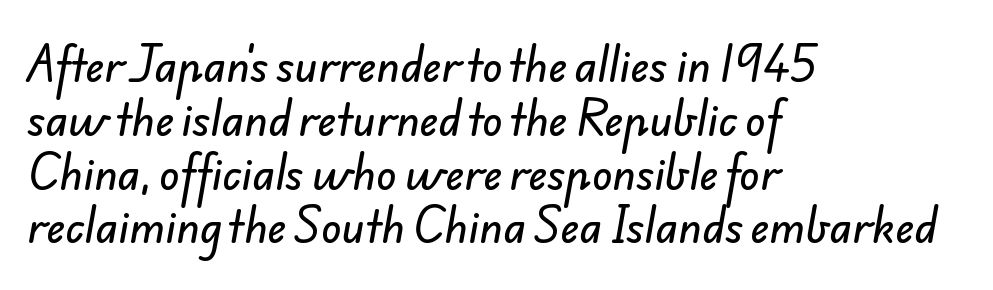
{"serif": "no", "width": "normal", "stroke_contrast": "low", "x_height": "small", "monospaced": "no", "underline": "no", "align": "left", "line_spacing": "normal", "line_spacing_ratio": 1.28, "letter_spacing": "normal", "letter_spacing_em": 0.0, "glyph_px": 42}
